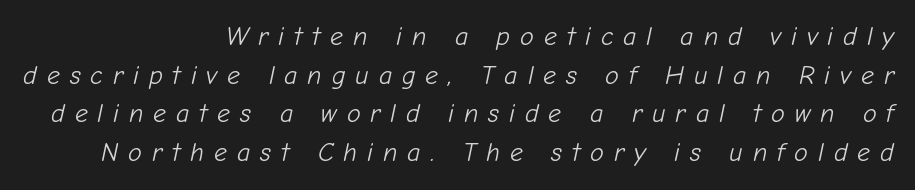
Which margin do the lines hug? The right one — the left edge is uneven. Vertical stems look standard width or narrower in stroke. Is the type slanted? Yes — the strokes lean at a clear angle. Descender tails drop into unmarked territory. Students, note that the glyphs here are deliberately spaced far apart. Is there much room between lines? A standard amount, neither cramped nor airy.
